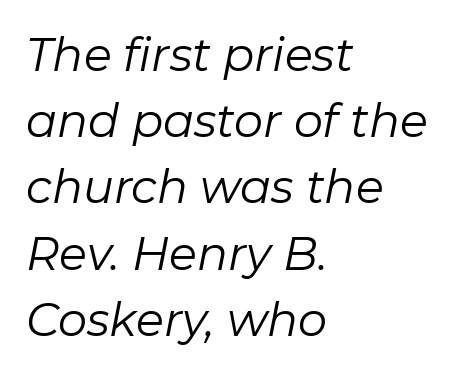
The image shows 46 px regular-weight type, italic (leaning right); set left-aligned, normal line spacing (1.44x), normal letter spacing, not underlined; low stroke contrast and a medium x-height.
